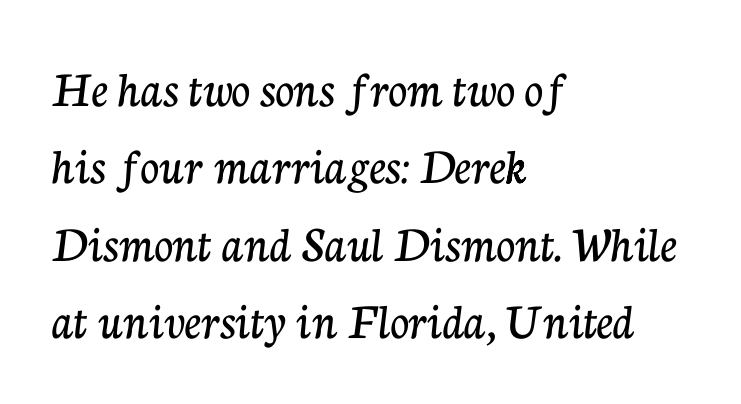
Each new line begins a customary step beneath the previous one. One-word summary of the alignment: left. The glyphs in this specimen are seriffed. Letters rest on an invisible, unmarked baseline.
